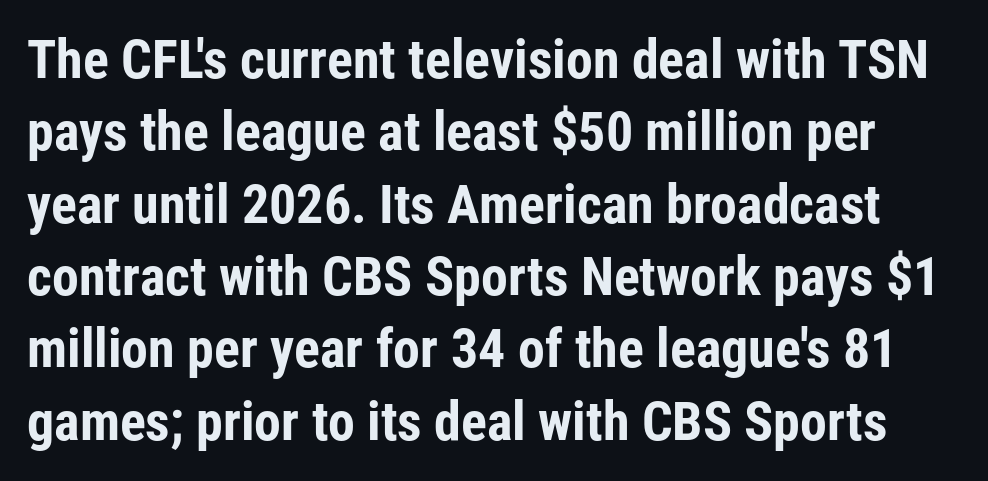
The image shows 54 px bold, condensed sans-serif type, upright; set normal line spacing (1.34x), normal letter spacing, not underlined; low stroke contrast and a medium x-height.
